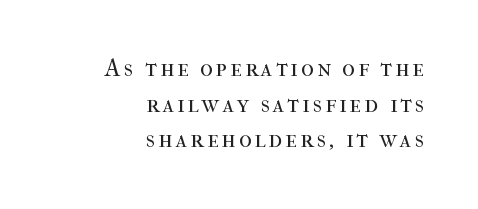
Q: Is the text bold? A: No.
Q: Is the text italic (slanted)? A: No, it is upright.
Q: Is the text underlined? A: No.
Q: How is the paragraph aligned? A: Right-aligned.
Q: Is the spacing between lines tight, normal or loose? A: Normal.
